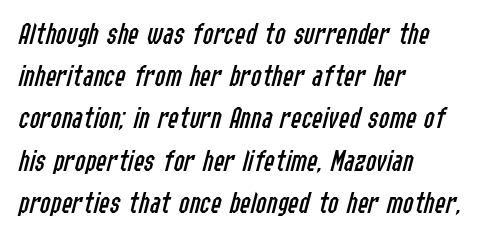
Q: Is the text bold? A: No.
Q: Is the text italic (slanted)? A: Yes, it leans right by about 14 degrees.
Q: Is the text underlined? A: No.
Q: How is the paragraph aligned? A: Left-aligned.
Q: Is the spacing between letters normal or unusually wide? A: Normal.
Q: Is the spacing between lines tight, normal or loose? A: Normal.
Q: Width (condensed, normal, or wide)? A: Condensed.
Q: Stroke contrast? A: Low.
Q: x-height? A: Medium.
Q: Monospaced? A: No.
